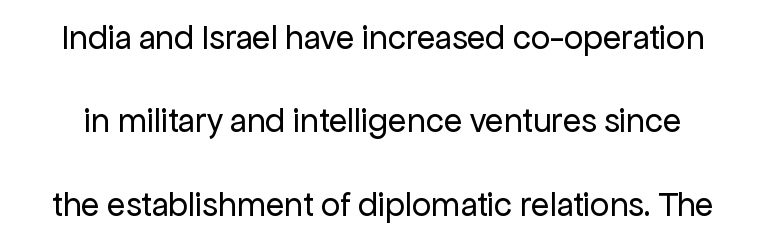
I'd call this a sans setting — the letters go barefoot. The vertical gap from one line to the next is large. A light-to-regular cut is what we see here. Unmarked baselines from the first word to the last. No extra tracking has been applied to these lines.
